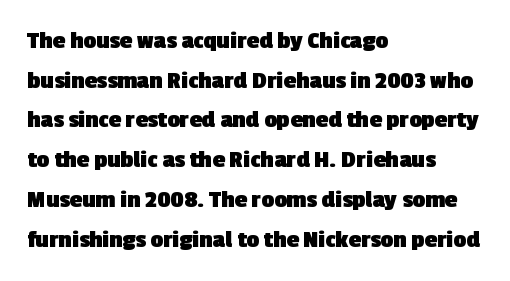
Plain, unruled lines of type. Reading down the column, the eye jumps a familiar distance to each next line. These lines keep a tight, regular rhythm from letter to letter. Weight check: bold — yes, fully.
